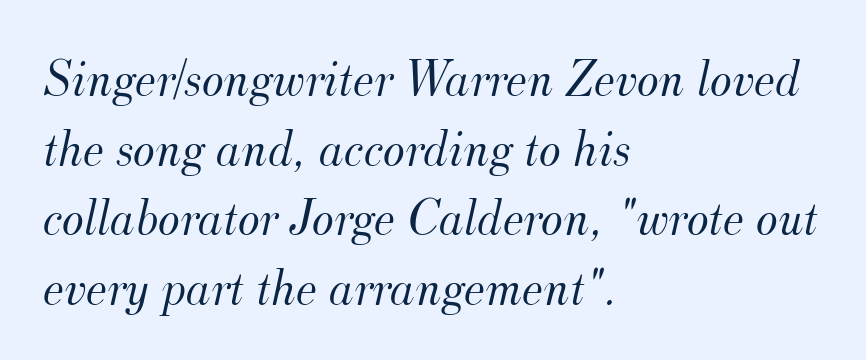
Q: Is the text bold? A: No.
Q: Is the text italic (slanted)? A: Yes, it leans right by about 12 degrees.
Q: Is the typeface a serif or a sans-serif typeface? A: Serif.
Q: Is the text underlined? A: No.
Q: How is the paragraph aligned? A: Left-aligned.
Q: Is the spacing between letters normal or unusually wide? A: Normal.
Q: Is the spacing between lines tight, normal or loose? A: Normal.
Q: Width (condensed, normal, or wide)? A: Normal.
Q: Stroke contrast? A: Medium.
Q: x-height? A: Small.
Q: Monospaced? A: No.
